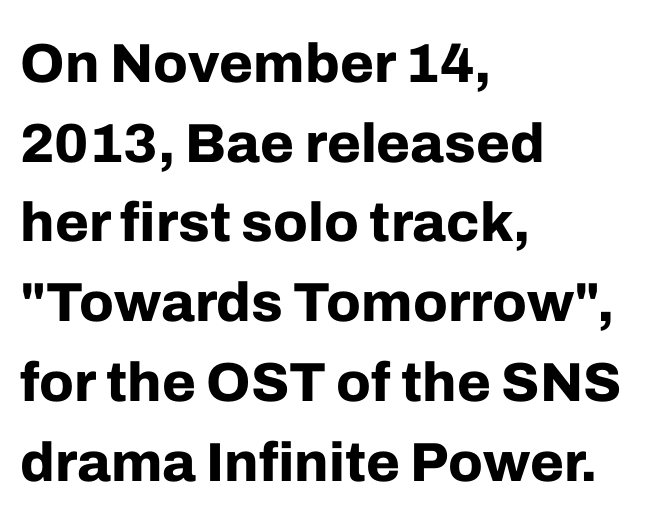
Q: Is the text bold? A: Yes.
Q: Is the text italic (slanted)? A: No, it is upright.
Q: Is the typeface a serif or a sans-serif typeface? A: Sans-serif.
Q: Is the text underlined? A: No.
Q: How is the paragraph aligned? A: Left-aligned.
Q: Is the spacing between letters normal or unusually wide? A: Normal.
Q: Is the spacing between lines tight, normal or loose? A: Normal.
Q: Width (condensed, normal, or wide)? A: Normal.
Q: Stroke contrast? A: Low.
Q: x-height? A: Medium.
Q: Monospaced? A: No.
